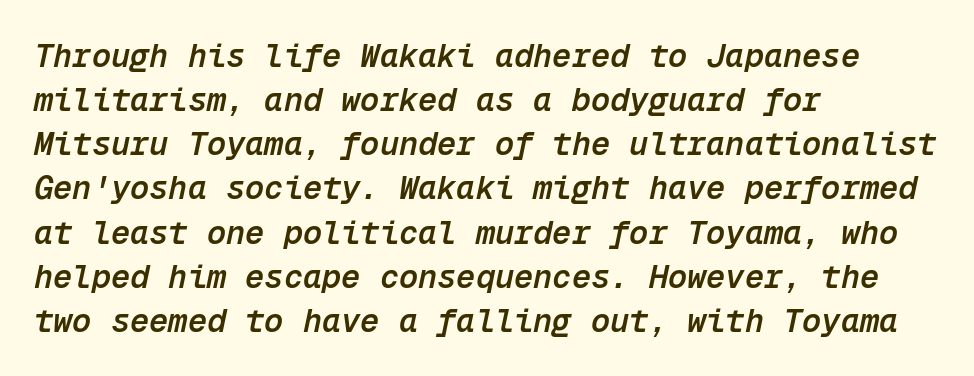
You could call the tracking neutral — neither tight nor loose. You could count columns in this text — the font is strictly monospaced. Style check: oblique. Its strokes are somewhat broadened, the hallmark of semibold type. Horizontal alignment here is leftward, the default for most running prose. These lines sit exactly where default settings would place them.
